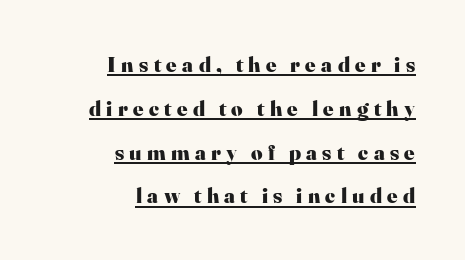
{"italic": "no", "bold": "yes", "underline": "yes", "align": "right", "line_spacing": "loose", "line_spacing_ratio": 1.99, "letter_spacing": "wide", "letter_spacing_em": 0.24, "glyph_px": 22}
